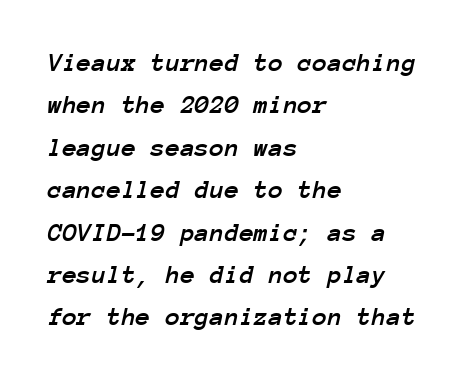
The image shows 27 px text type, italic (leaning right); set left-aligned, normal line spacing (1.57x), normal letter spacing, not underlined.
